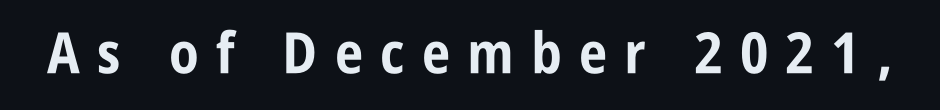
The letters stand upright; this is a roman face. Spacing verdict: proportional, widths tailored to each character. The rendering shows plain stroke endings on the letterforms — a sans-serif design. Descender tails drop into unmarked territory.
